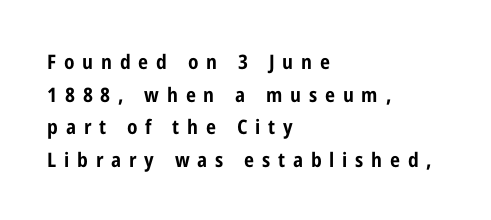
{"italic": "no", "bold": "yes", "underline": "no", "align": "left", "line_spacing": "normal", "line_spacing_ratio": 1.63, "letter_spacing": "wide", "letter_spacing_em": 0.39, "glyph_px": 20}
